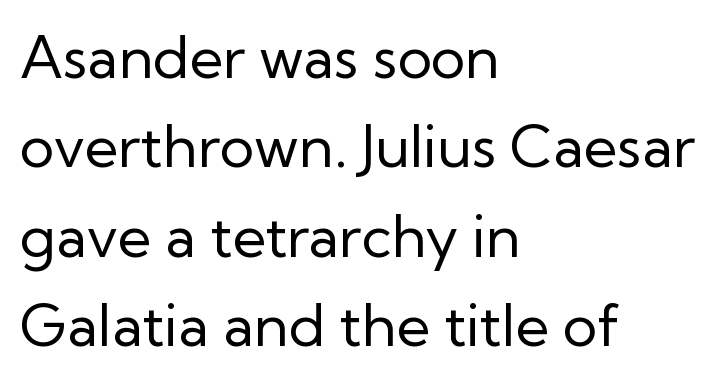
The image shows 58 px regular-weight sans-serif type, upright; set left-aligned, normal line spacing (1.54x), normal letter spacing, not underlined; low stroke contrast and a medium x-height.
